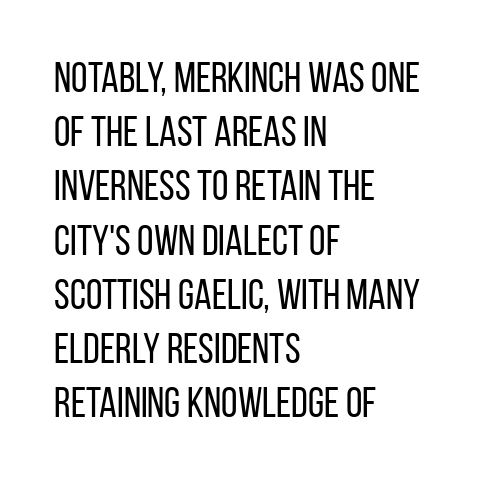
The image shows 42 px regular-weight, condensed sans-serif type, upright; set left-aligned, normal line spacing (1.29x), normal letter spacing, not underlined; low stroke contrast and a large x-height.
